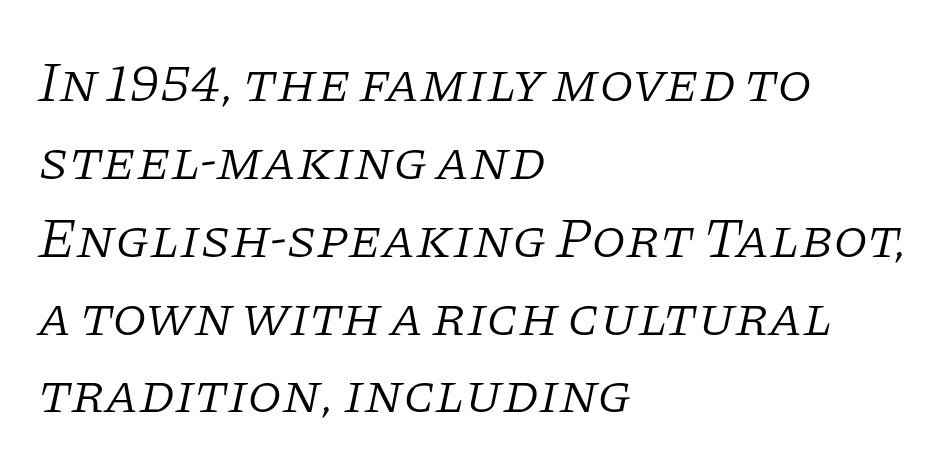
Q: Is the text bold? A: No.
Q: Is the text italic (slanted)? A: Yes, it leans right by about 11 degrees.
Q: Is the typeface a serif or a sans-serif typeface? A: Serif.
Q: Is the text underlined? A: No.
Q: How is the paragraph aligned? A: Left-aligned.
Q: Is the spacing between letters normal or unusually wide? A: Normal.
Q: Is the spacing between lines tight, normal or loose? A: Normal.
Q: Width (condensed, normal, or wide)? A: Normal.
Q: Stroke contrast? A: Low.
Q: x-height? A: Large.
Q: Monospaced? A: No.
